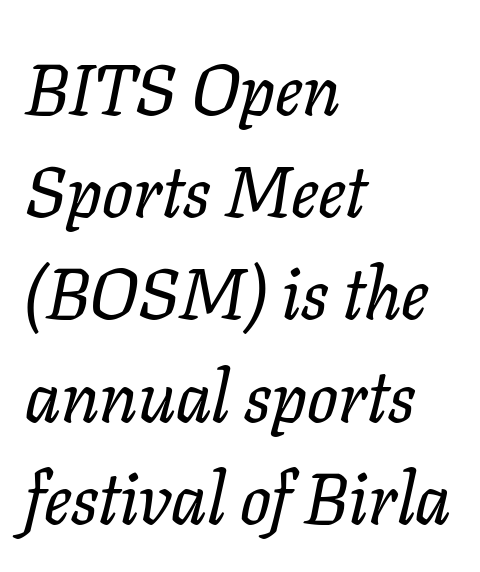
Check where the strokes stop: tiny serifs finish them off. You could not count columns in this text — the font is proportionally spaced. If you drew a line through each stem, it would be angled. Words float on clear page, feet unadorned.
